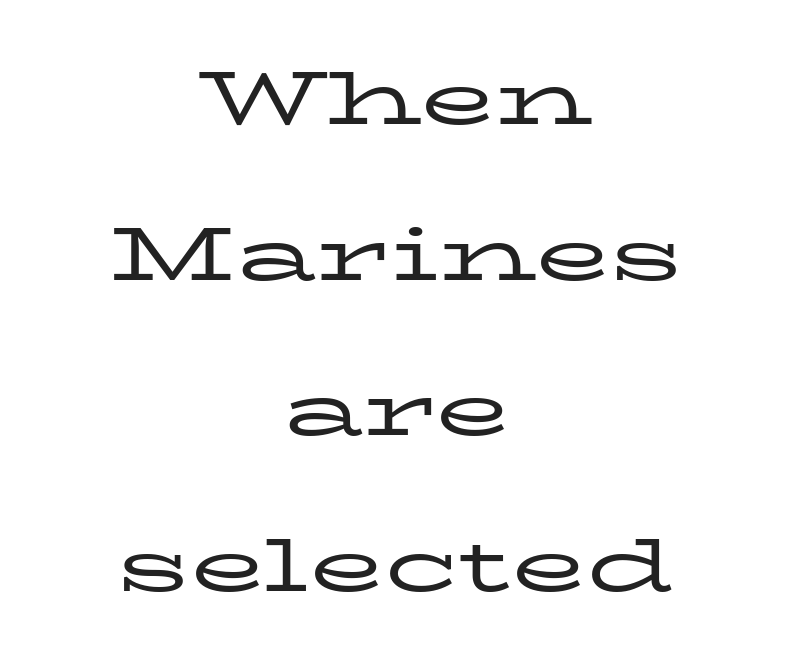
Q: Is the text bold? A: No.
Q: Is the text italic (slanted)? A: No, it is upright.
Q: Is the typeface a serif or a sans-serif typeface? A: Serif.
Q: Is the text underlined? A: No.
Q: How is the paragraph aligned? A: Centered.
Q: Is the spacing between letters normal or unusually wide? A: Normal.
Q: Is the spacing between lines tight, normal or loose? A: Loose.
Q: Width (condensed, normal, or wide)? A: Wide.
Q: Stroke contrast? A: Low.
Q: x-height? A: Medium.
Q: Monospaced? A: No.
